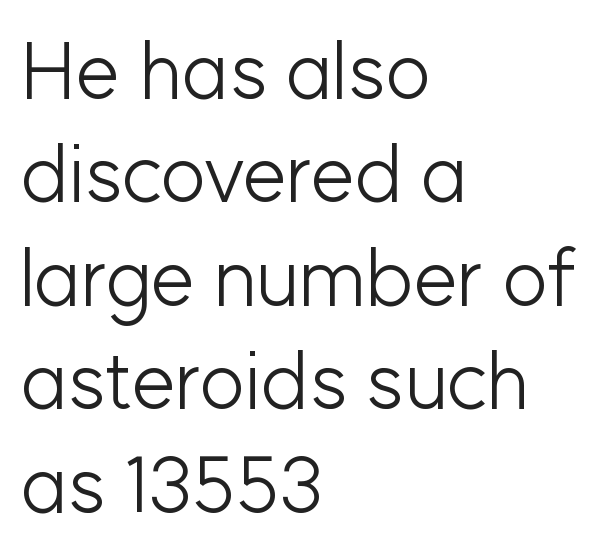
Q: Is the text bold? A: No.
Q: Is the text italic (slanted)? A: No, it is upright.
Q: Is the typeface a serif or a sans-serif typeface? A: Sans-serif.
Q: Is the text underlined? A: No.
Q: How is the paragraph aligned? A: Left-aligned.
Q: Is the spacing between letters normal or unusually wide? A: Normal.
Q: Is the spacing between lines tight, normal or loose? A: Normal.
Q: Width (condensed, normal, or wide)? A: Normal.
Q: Stroke contrast? A: Low.
Q: x-height? A: Medium.
Q: Monospaced? A: No.
